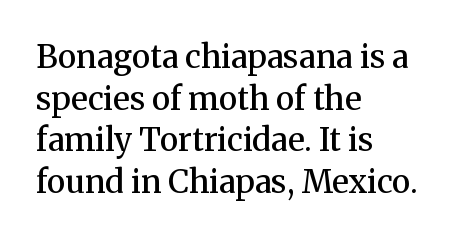
Q: Is the text bold? A: Semi-bold.
Q: Is the text italic (slanted)? A: No, it is upright.
Q: Is the typeface a serif or a sans-serif typeface? A: Serif.
Q: Is the text underlined? A: No.
Q: How is the paragraph aligned? A: Left-aligned.
Q: Is the spacing between letters normal or unusually wide? A: Normal.
Q: Is the spacing between lines tight, normal or loose? A: Normal.
Q: Width (condensed, normal, or wide)? A: Normal.
Q: Stroke contrast? A: Medium.
Q: x-height? A: Medium.
Q: Monospaced? A: No.
